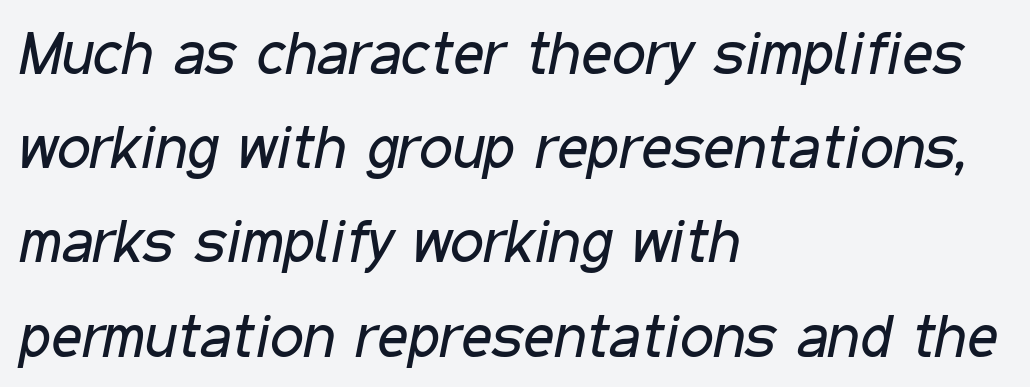
Q: Is the text bold? A: No.
Q: Is the text italic (slanted)? A: Yes, it leans right by about 11 degrees.
Q: Is the text underlined? A: No.
Q: How is the paragraph aligned? A: Left-aligned.
Q: Is the spacing between letters normal or unusually wide? A: Normal.
Q: Is the spacing between lines tight, normal or loose? A: Normal.
Q: Width (condensed, normal, or wide)? A: Condensed.
Q: Stroke contrast? A: Low.
Q: x-height? A: Medium.
Q: Monospaced? A: No.
